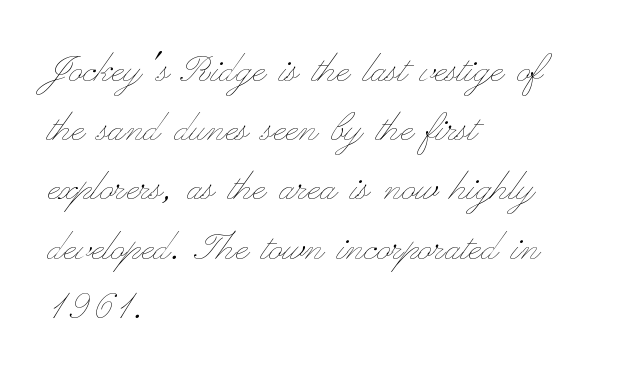
The image shows 47 px thin, wide type; set left-aligned, normal line spacing (1.26x), normal letter spacing, not underlined; low stroke contrast and a small x-height.
